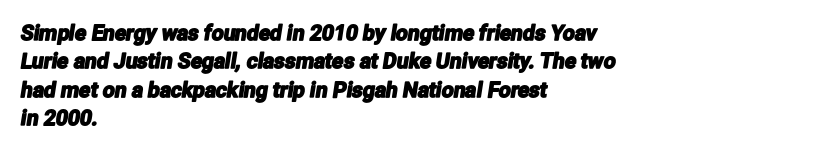
The image shows 21 px text type; set left-aligned, normal line spacing (1.35x), normal letter spacing, not underlined.
